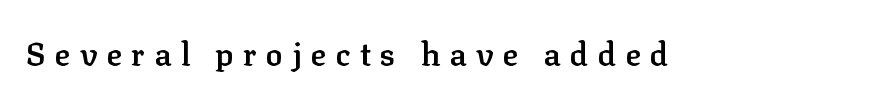
The image shows 32 px semibold serif type, upright; set unusually wide letter spacing (+0.29 em), not underlined; low stroke contrast and a medium x-height.
